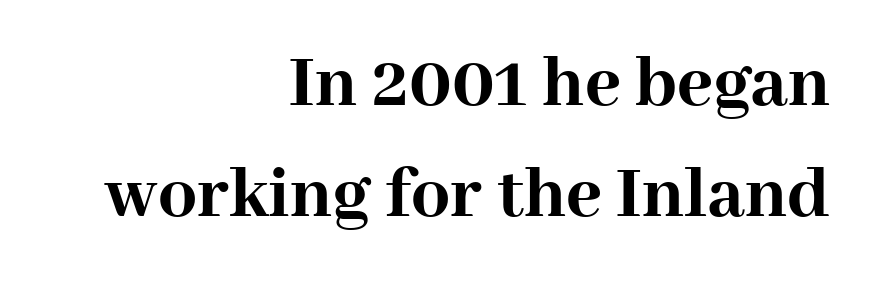
{"serif": "yes", "italic": "no", "bold": "yes", "weight": "semibold", "width": "normal", "stroke_contrast": "high", "x_height": "medium", "monospaced": "no", "underline": "no", "align": "right", "line_spacing": "normal", "line_spacing_ratio": 1.44, "letter_spacing": "normal", "letter_spacing_em": 0.0, "glyph_px": 77}
